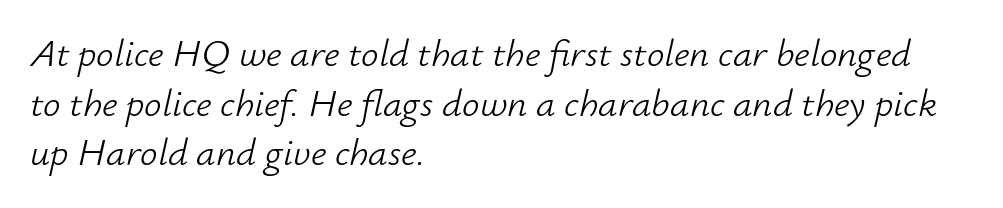
{"italic": "yes", "lean": "right", "slant_degrees": 12, "bold": "no", "weight": "light", "width": "normal", "stroke_contrast": "low", "x_height": "small", "monospaced": "no", "underline": "no", "align": "left", "line_spacing": "normal", "line_spacing_ratio": 1.27, "letter_spacing": "normal", "letter_spacing_em": 0.0, "glyph_px": 39}
